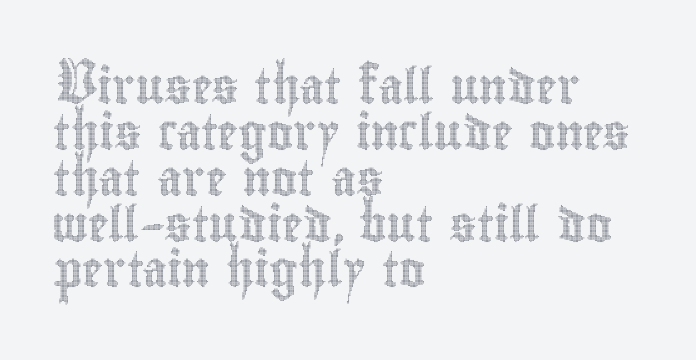
Q: Is the text italic (slanted)? A: No, it is upright.
Q: Is the text underlined? A: No.
Q: How is the paragraph aligned? A: Left-aligned.
Q: Is the spacing between letters normal or unusually wide? A: Normal.
Q: Is the spacing between lines tight, normal or loose? A: Normal.
Q: Width (condensed, normal, or wide)? A: Condensed.
Q: x-height? A: Small.
Q: Monospaced? A: No.
